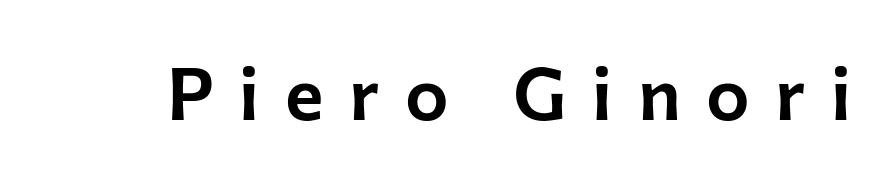
{"serif": "no", "italic": "no", "width": "normal", "stroke_contrast": "low", "x_height": "medium", "monospaced": "no", "underline": "no", "letter_spacing": "wide", "letter_spacing_em": 0.35, "glyph_px": 73}
